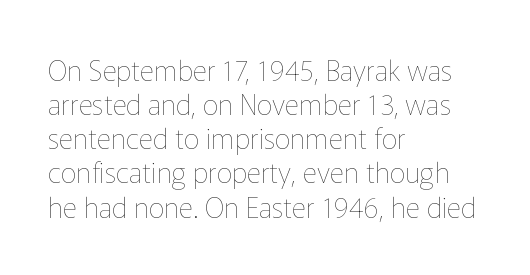
Q: Is the text bold? A: No.
Q: Is the text italic (slanted)? A: No, it is upright.
Q: Is the text underlined? A: No.
Q: How is the paragraph aligned? A: Left-aligned.
Q: Is the spacing between letters normal or unusually wide? A: Normal.
Q: Width (condensed, normal, or wide)? A: Normal.
Q: Stroke contrast? A: Low.
Q: x-height? A: Medium.
Q: Monospaced? A: No.
